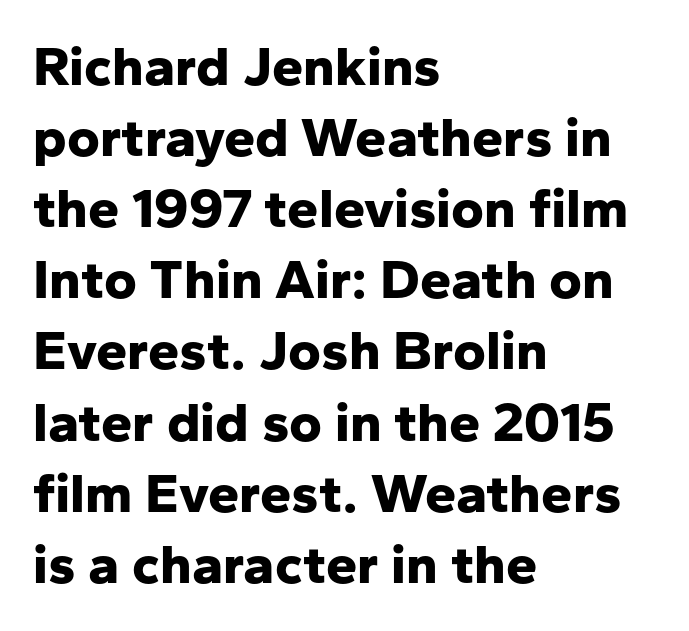
{"serif": "no", "italic": "no", "bold": "yes", "weight": "bold", "width": "normal", "stroke_contrast": "low", "x_height": "medium", "monospaced": "no", "underline": "no", "align": "left", "line_spacing": "normal", "line_spacing_ratio": 1.27, "letter_spacing": "normal", "letter_spacing_em": 0.0, "glyph_px": 56}
